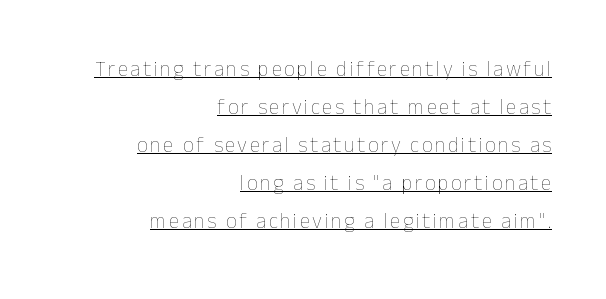
{"italic": "no", "bold": "no", "underline": "yes", "align": "right", "line_spacing_ratio": 1.81, "glyph_px": 21}
